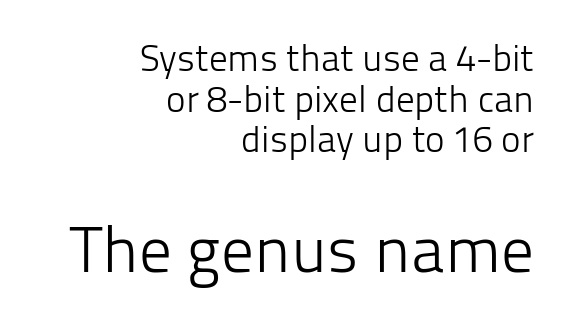
{"serif": "no", "italic": "no", "bold": "no", "weight": "light", "width": "normal", "stroke_contrast": "low", "x_height": "medium", "monospaced": "no", "underline": "no", "align": "right", "line_spacing": "tight", "line_spacing_ratio": 1.1, "letter_spacing": "normal", "letter_spacing_em": 0.0, "larger_block": "second", "size_ratio": 1.76, "glyph_px": 65}
